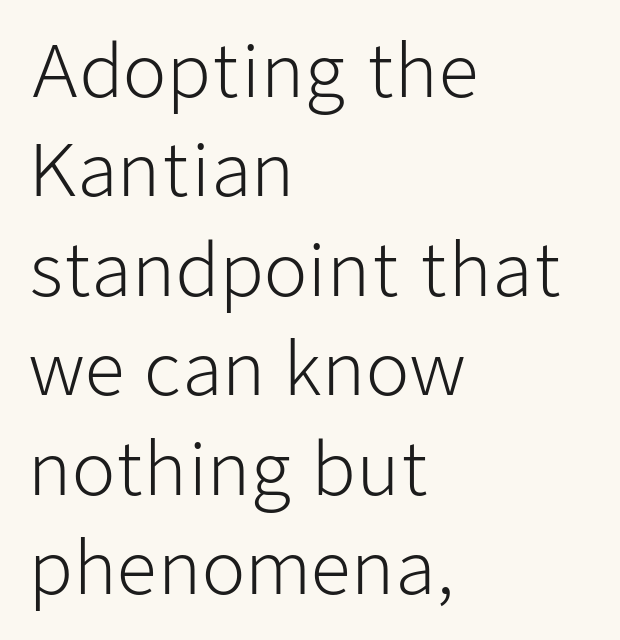
This block has exactly the height ordinary leading produces. Standard letterfit; no display-style spreading of the glyphs. The lines in this sample share a left origin and differ only in where they stop. This rendering features lettering with no underline. Counters stay open thanks to moderate or lighter strokes. Italic? Not at all — the glyphs are vertical.
